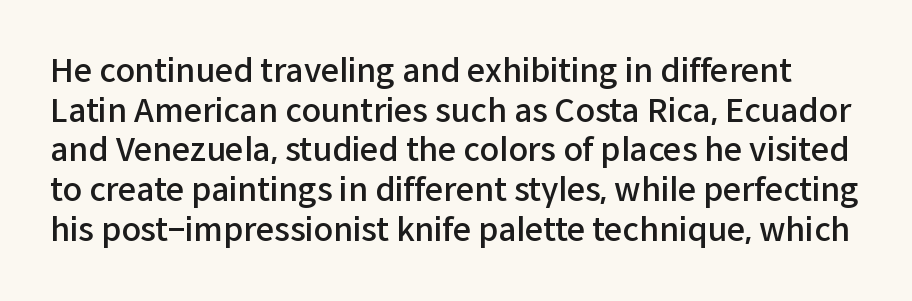
Q: Is the text bold? A: Semi-bold.
Q: Is the text italic (slanted)? A: No, it is upright.
Q: Is the typeface a serif or a sans-serif typeface? A: Sans-serif.
Q: Is the text underlined? A: No.
Q: Is the spacing between letters normal or unusually wide? A: Normal.
Q: Width (condensed, normal, or wide)? A: Normal.
Q: Stroke contrast? A: Low.
Q: x-height? A: Medium.
Q: Monospaced? A: No.
